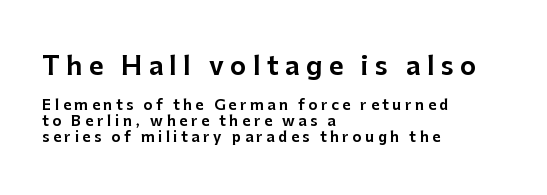
Q: Is the text italic (slanted)? A: No, it is upright.
Q: Is the text underlined? A: No.
Q: How is the paragraph aligned? A: Left-aligned.
Q: Is the spacing between letters normal or unusually wide? A: Unusually wide.
Q: Is the spacing between lines tight, normal or loose? A: Tight.
Q: Which block of text is set in a larger size, the first (top) or the second (bottom)? A: The first (top) one.
